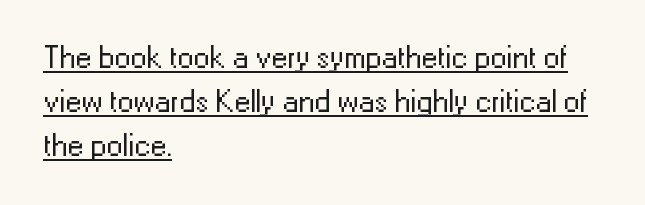
The image shows 32 px regular-weight sans-serif type, upright; set left-aligned, normal line spacing (1.37x), normal letter spacing, underlined; low stroke contrast and a medium x-height.
